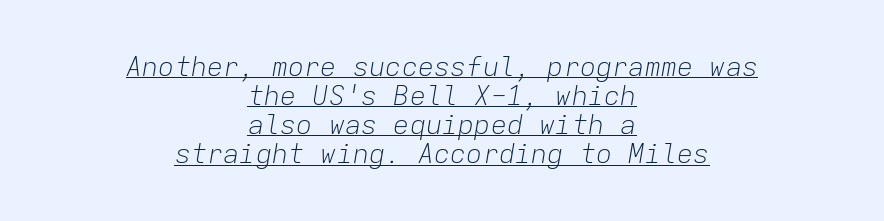
{"italic": "yes", "lean": "right", "slant_degrees": 9, "bold": "no", "underline": "yes", "align": "center", "line_spacing": "tight", "line_spacing_ratio": 1.08, "letter_spacing": "normal", "letter_spacing_em": 0.0, "glyph_px": 27}
